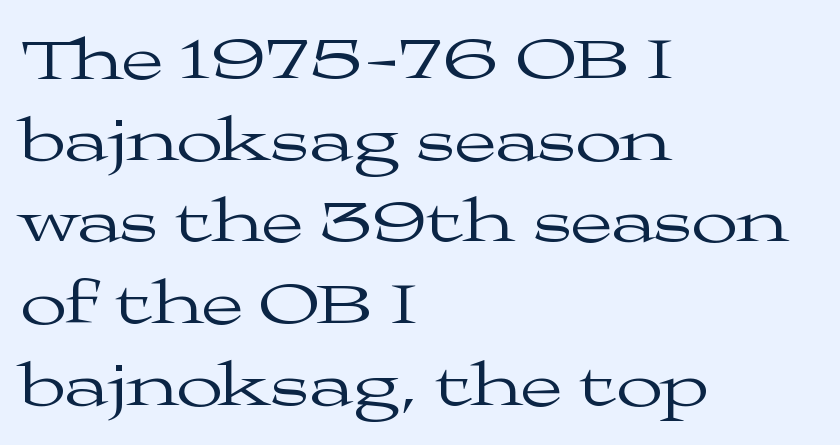
Is the type heavy? It reads as light-to-regular instead. Leading matches the norm, producing a regular column. These lines are set flush left with a ragged right edge. Upright lettering throughout. Varying glyph widths throughout — classic text-font behaviour.
